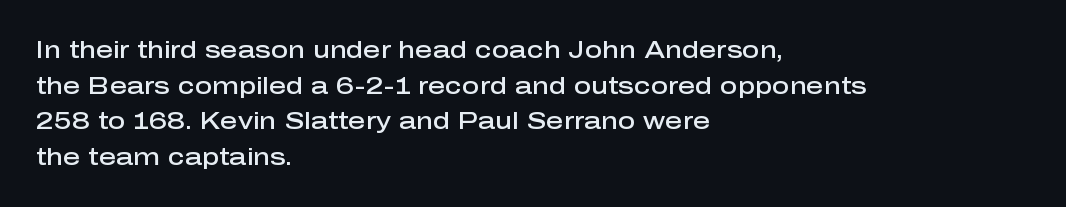
Q: Is the text bold? A: Semi-bold.
Q: Is the text italic (slanted)? A: No, it is upright.
Q: Is the text underlined? A: No.
Q: How is the paragraph aligned? A: Left-aligned.
Q: Is the spacing between letters normal or unusually wide? A: Normal.
Q: Is the spacing between lines tight, normal or loose? A: Normal.
